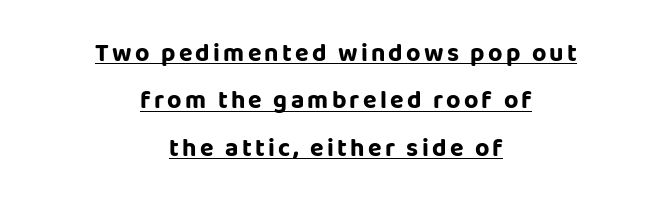
The image shows 25 px text type, upright; set centered, loose line spacing (1.9x), underlined.
